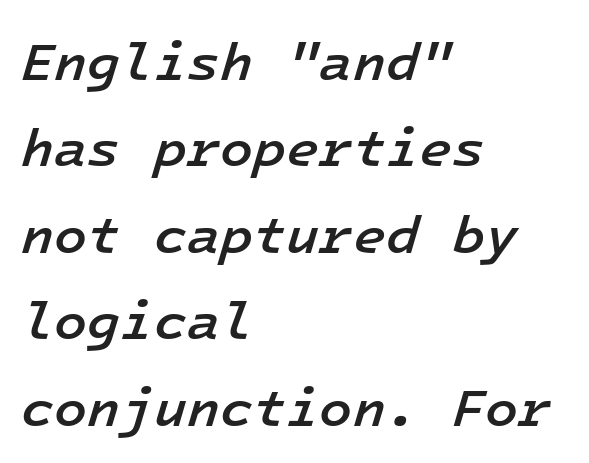
Q: Is the text bold? A: Semi-bold.
Q: Is the text italic (slanted)? A: Yes, it leans right by about 16 degrees.
Q: Is the text underlined? A: No.
Q: How is the paragraph aligned? A: Left-aligned.
Q: Is the spacing between letters normal or unusually wide? A: Normal.
Q: Is the spacing between lines tight, normal or loose? A: Normal.
Q: Width (condensed, normal, or wide)? A: Normal.
Q: Stroke contrast? A: Low.
Q: x-height? A: Medium.
Q: Monospaced? A: Yes.
